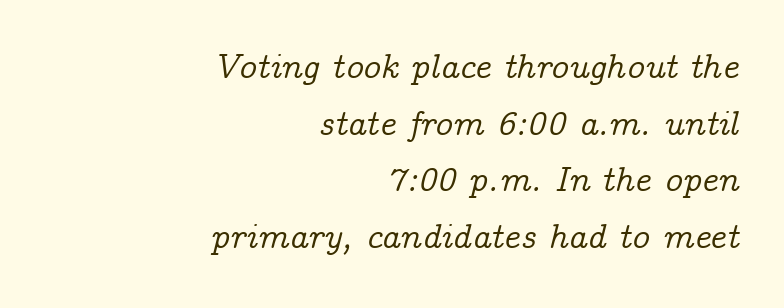
The image shows 35 px serif type, italic (leaning right); set right-aligned, normal line spacing (1.62x), normal letter spacing, not underlined; low stroke contrast and a medium x-height.
